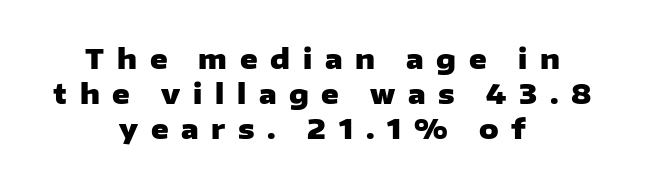
Q: Is the text bold? A: Yes.
Q: Is the text italic (slanted)? A: No, it is upright.
Q: Is the text underlined? A: No.
Q: How is the paragraph aligned? A: Centered.
Q: Is the spacing between letters normal or unusually wide? A: Unusually wide.
Q: Is the spacing between lines tight, normal or loose? A: Normal.
